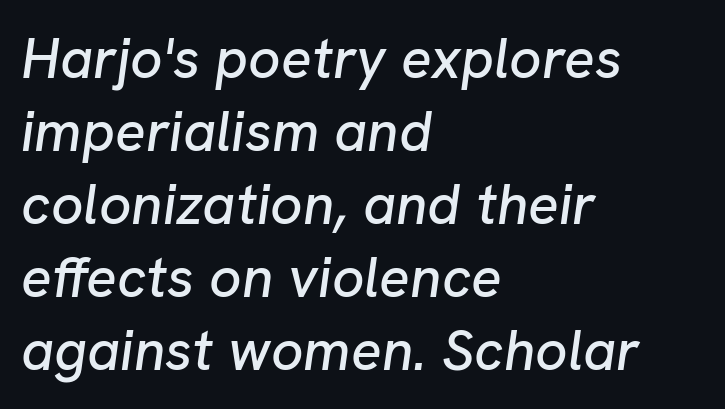
Q: Is the text italic (slanted)? A: Yes, it leans right by about 8 degrees.
Q: Is the text underlined? A: No.
Q: How is the paragraph aligned? A: Left-aligned.
Q: Is the spacing between letters normal or unusually wide? A: Normal.
Q: Is the spacing between lines tight, normal or loose? A: Normal.
Q: Width (condensed, normal, or wide)? A: Normal.
Q: Stroke contrast? A: Low.
Q: x-height? A: Medium.
Q: Monospaced? A: No.
